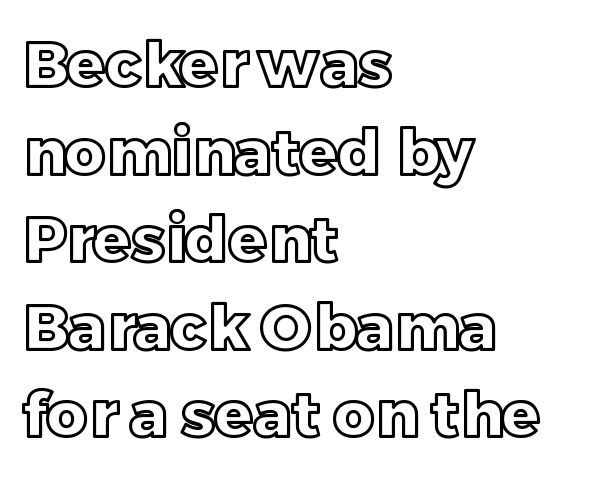
{"italic": "no", "width": "normal", "x_height": "large", "monospaced": "no", "underline": "no", "align": "left", "line_spacing": "normal", "line_spacing_ratio": 1.39, "letter_spacing": "normal", "letter_spacing_em": 0.0, "glyph_px": 63}
